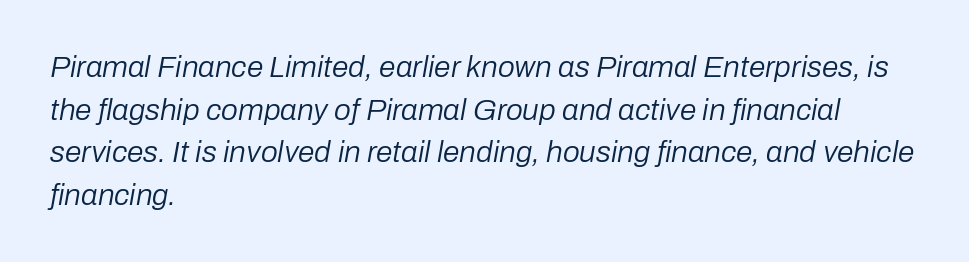
These lines are set flush left with a ragged right edge. Descenders hang freely into open space. A light-to-regular cut is what we see here. The rendering applies a slant to the glyphs. Each word holds together tightly as a unit, with standard inter-letter gaps.
